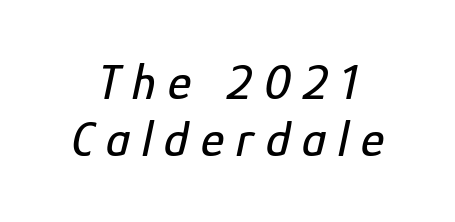
Q: Is the text italic (slanted)? A: Yes, it leans right by about 12 degrees.
Q: Is the text underlined? A: No.
Q: Is the spacing between letters normal or unusually wide? A: Unusually wide.
Q: Is the spacing between lines tight, normal or loose? A: Tight.
Q: Width (condensed, normal, or wide)? A: Condensed.
Q: Stroke contrast? A: Low.
Q: x-height? A: Medium.
Q: Monospaced? A: No.
